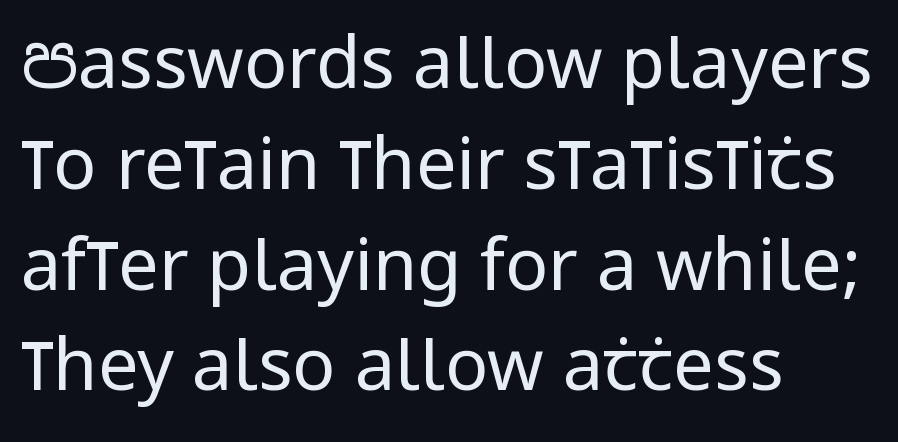
{"serif": "no", "italic": "no", "bold": "no", "weight": "regular", "width": "condensed", "stroke_contrast": "low", "x_height": "large", "monospaced": "no", "underline": "no", "align": "left", "line_spacing": "normal", "line_spacing_ratio": 1.4, "letter_spacing": "normal", "letter_spacing_em": 0.0, "glyph_px": 72}
